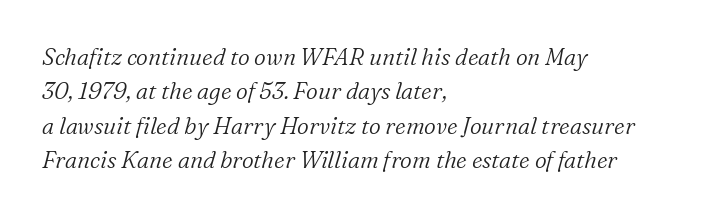
Q: Is the text bold? A: No.
Q: Is the text italic (slanted)? A: Yes, it leans right by about 16 degrees.
Q: Is the text underlined? A: No.
Q: How is the paragraph aligned? A: Left-aligned.
Q: Is the spacing between letters normal or unusually wide? A: Normal.
Q: Is the spacing between lines tight, normal or loose? A: Normal.
